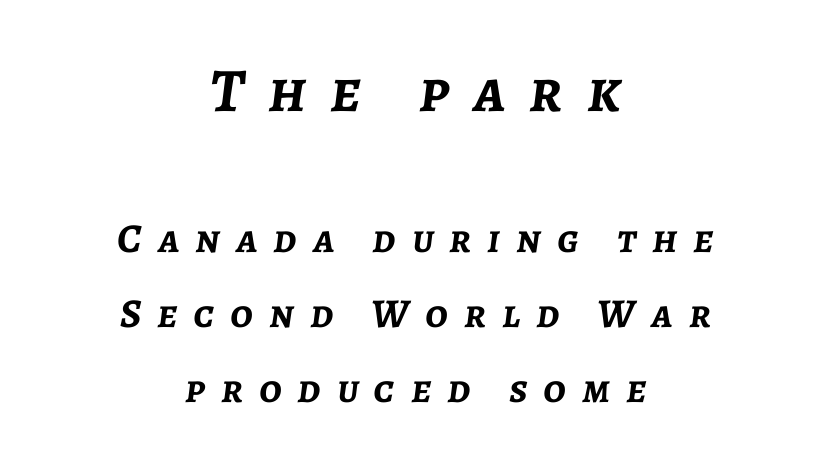
{"italic": "yes", "lean": "right", "slant_degrees": 7, "bold": "yes", "weight": "semibold", "width": "normal", "stroke_contrast": "low", "x_height": "medium", "monospaced": "no", "underline": "no", "align": "center", "line_spacing_ratio": 1.82, "letter_spacing": "wide", "letter_spacing_em": 0.39, "larger_block": "first", "size_ratio": 1.51, "glyph_px": 62}
